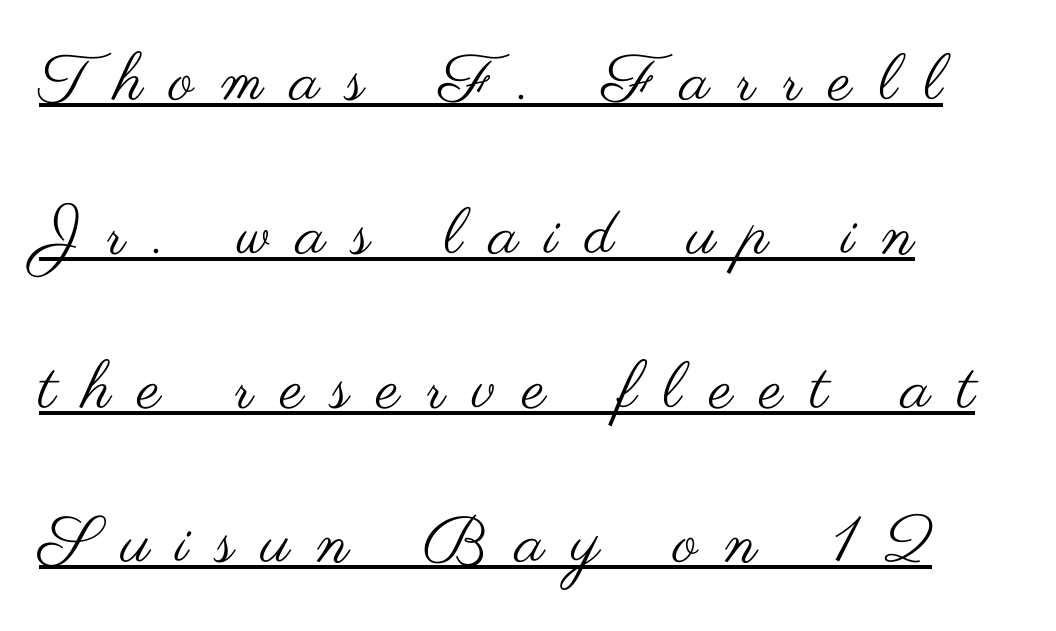
Weight: regular or lighter. Tracking here is generous; glyphs stand well apart from one another. You could fit nearly another row in the gap between these rows.
